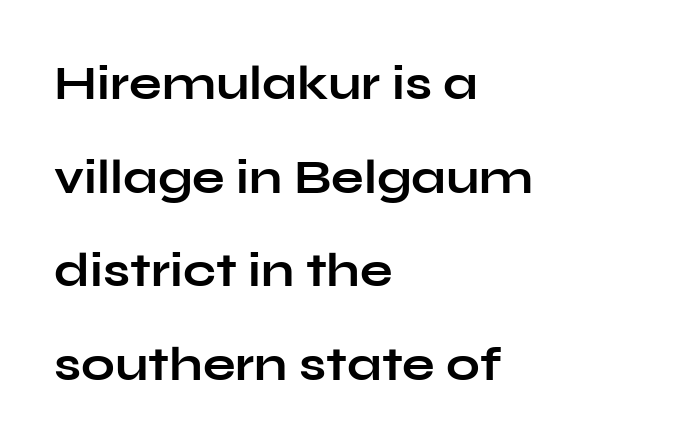
Q: Is the text bold? A: Yes.
Q: Is the text italic (slanted)? A: No, it is upright.
Q: Is the typeface a serif or a sans-serif typeface? A: Sans-serif.
Q: Is the text underlined? A: No.
Q: How is the paragraph aligned? A: Left-aligned.
Q: Is the spacing between letters normal or unusually wide? A: Normal.
Q: Is the spacing between lines tight, normal or loose? A: Loose.
Q: Width (condensed, normal, or wide)? A: Wide.
Q: Stroke contrast? A: Low.
Q: x-height? A: Medium.
Q: Monospaced? A: No.
